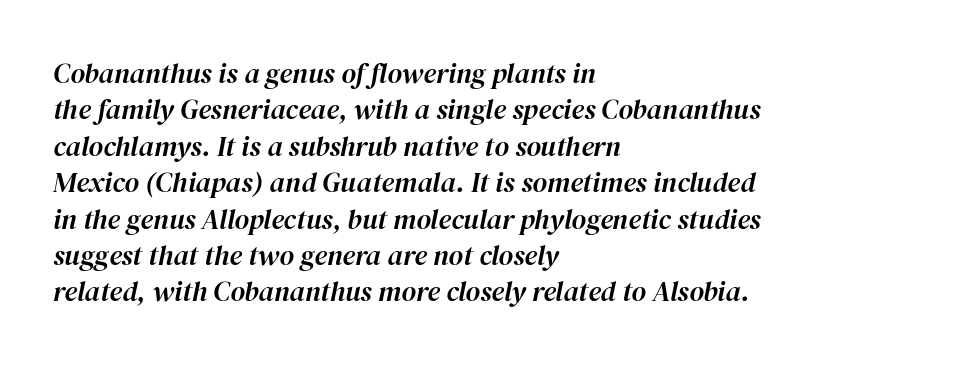
{"italic": "yes", "lean": "right", "slant_degrees": 12, "width": "normal", "stroke_contrast": "high", "x_height": "medium", "monospaced": "no", "underline": "no", "align": "left", "line_spacing": "normal", "line_spacing_ratio": 1.3, "letter_spacing": "normal", "letter_spacing_em": 0.0, "glyph_px": 28}
